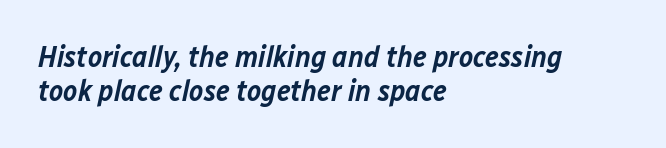
The image shows 30 px semibold type, italic (leaning right); set left-aligned, tight line spacing (1.15x), normal letter spacing, not underlined; low stroke contrast and a medium x-height.
